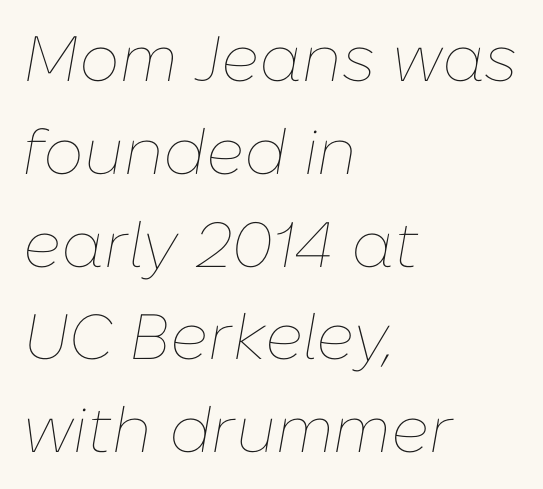
Q: Is the text bold? A: No.
Q: Is the text italic (slanted)? A: Yes, it leans right by about 10 degrees.
Q: Is the text underlined? A: No.
Q: How is the paragraph aligned? A: Left-aligned.
Q: Is the spacing between letters normal or unusually wide? A: Normal.
Q: Is the spacing between lines tight, normal or loose? A: Normal.
Q: Width (condensed, normal, or wide)? A: Normal.
Q: Stroke contrast? A: Low.
Q: x-height? A: Medium.
Q: Monospaced? A: No.
